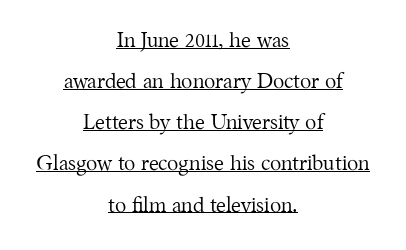
Reading down the block, each line starts at a different indent, mirrored at its end. What's the leading like? Stretched, with rows far apart. The axis of the letterforms is exactly vertical. The weight would be labelled regular, book, light, or lighter still. This is underlined copy, the kind a proofreader might mark for attention.
